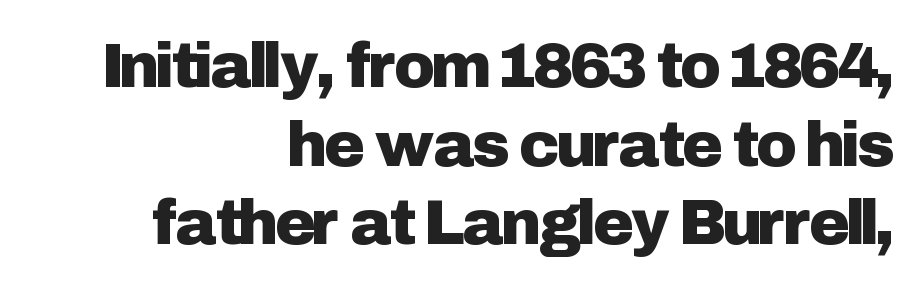
{"serif": "no", "italic": "no", "width": "normal", "stroke_contrast": "low", "x_height": "medium", "monospaced": "no", "underline": "no", "align": "right", "line_spacing": "normal", "line_spacing_ratio": 1.27, "letter_spacing": "normal", "letter_spacing_em": 0.0, "glyph_px": 62}
